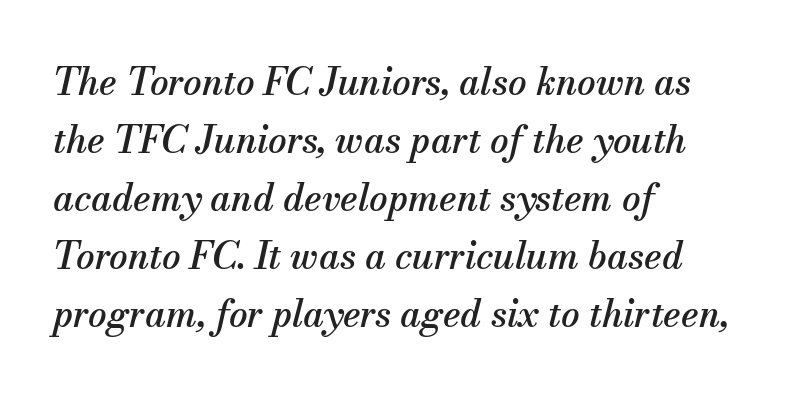
{"serif": "yes", "italic": "yes", "lean": "right", "slant_degrees": 13, "width": "normal", "stroke_contrast": "medium", "x_height": "small", "monospaced": "no", "underline": "no", "align": "left", "line_spacing": "normal", "line_spacing_ratio": 1.57, "letter_spacing": "normal", "letter_spacing_em": 0.0, "glyph_px": 37}
